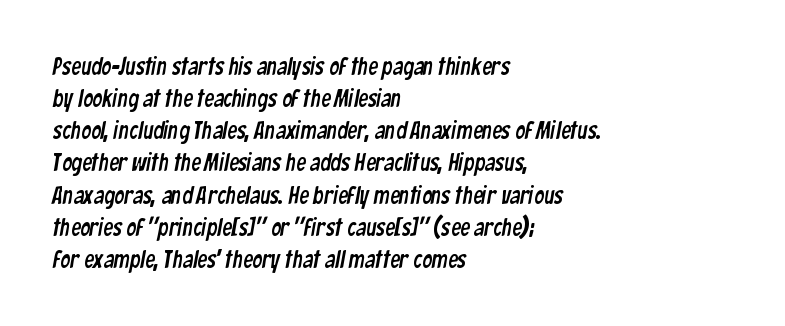
The specimen omits any rule beneath the text block's lines. The setting favours the left margin, as ordinary paragraphs usually do. Vertically, the passage feels balanced, rows spaced as you'd expect. The letterforms sit shoulder to shoulder at normal distance.
